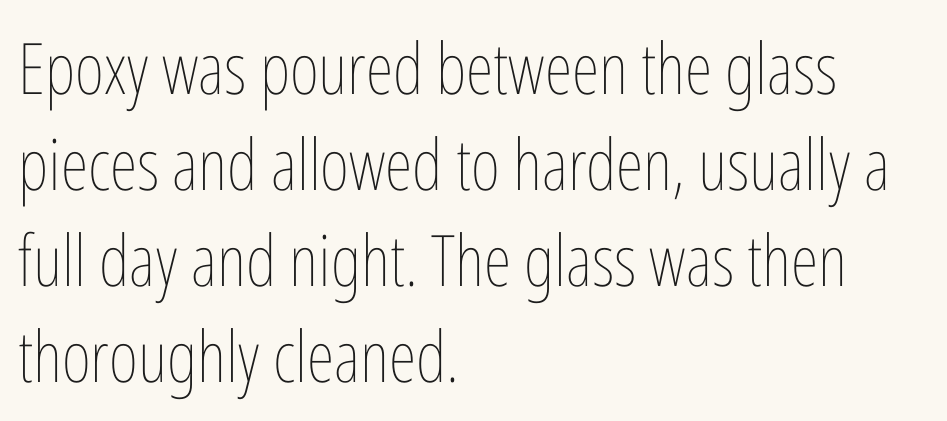
The image shows 71 px thin, condensed type, upright; set left-aligned, normal line spacing (1.35x), normal letter spacing, not underlined; low stroke contrast and a medium x-height.
